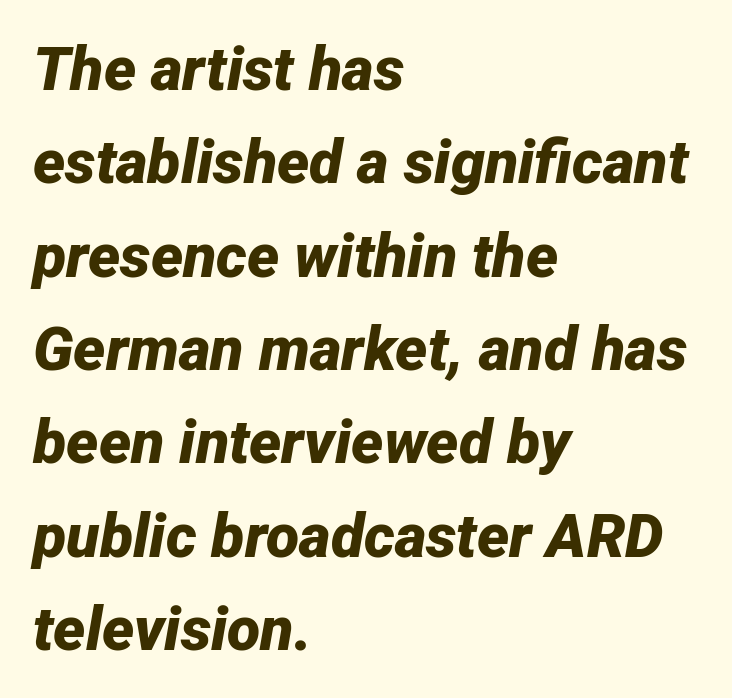
The words here are not underlined. Is the type bold? Yes — the strokes are clearly thick and heavy. The passage shown stacks its lines at a standard gap. Does extra space separate the letters? No, they use regular spacing. The face used here is proportionally spaced, like ordinary book or web type.
